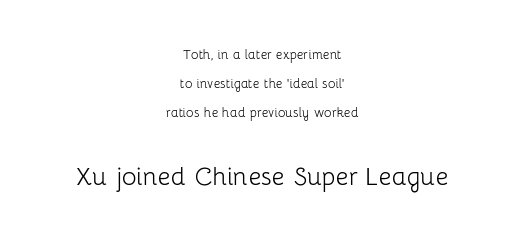
No heavy texture on the line: the type isn't bold. The passage shown has conventional tracking throughout. Quick note: underline off. Typographically, this falls in the sans-serif category. Here the designer chose a conventional face with non-uniform glyph widths.
